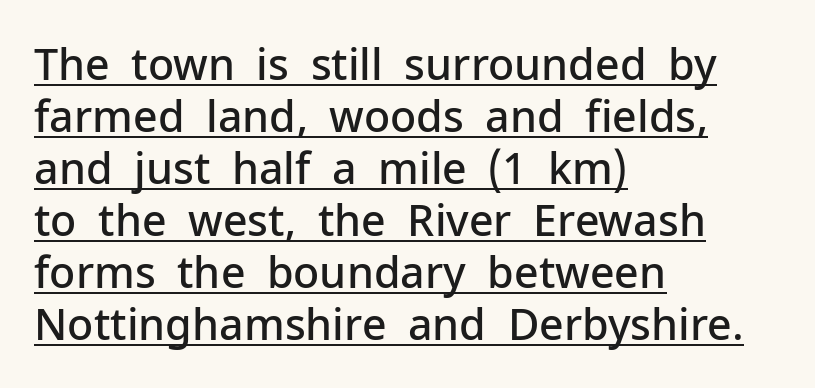
The image shows 43 px semibold sans-serif type, upright; set left-aligned, line spacing 1.21x, normal letter spacing, underlined; low stroke contrast and a medium x-height.
